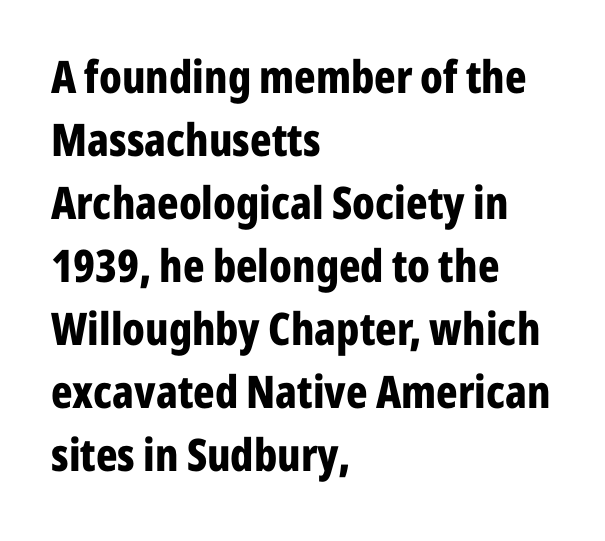
The image shows 45 px bold, condensed sans-serif type, upright; set left-aligned, normal line spacing (1.4x), normal letter spacing, not underlined; low stroke contrast and a medium x-height.
